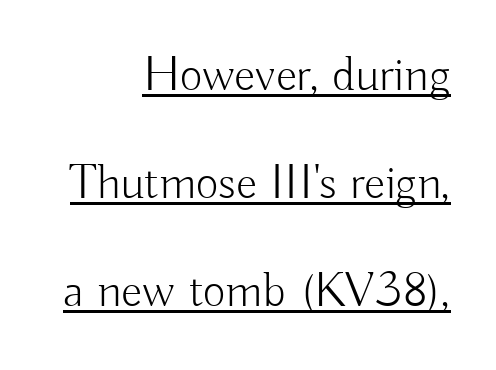
{"serif": "no", "italic": "no", "bold": "no", "weight": "light", "width": "normal", "stroke_contrast": "low", "x_height": "small", "monospaced": "no", "underline": "yes", "align": "right", "line_spacing": "loose", "line_spacing_ratio": 2.2, "letter_spacing": "normal", "letter_spacing_em": 0.0, "glyph_px": 49}
